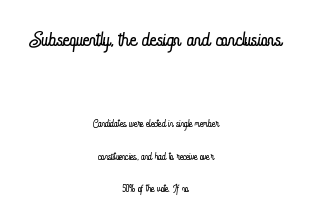
The image shows 29 px light, condensed type; set centered, loose line spacing (2.31x), normal letter spacing, not underlined; the first (top) block is 2.07x larger; low stroke contrast and a small x-height.
